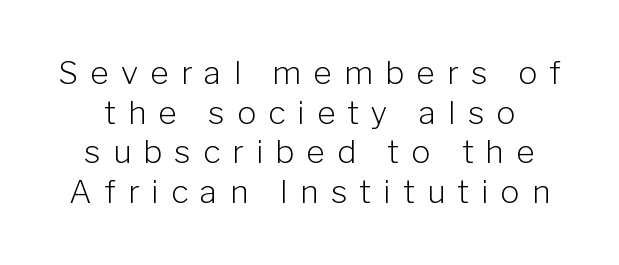
Q: Is the text bold? A: No.
Q: Is the text italic (slanted)? A: No, it is upright.
Q: Is the typeface a serif or a sans-serif typeface? A: Sans-serif.
Q: Is the text underlined? A: No.
Q: Is the spacing between letters normal or unusually wide? A: Unusually wide.
Q: Width (condensed, normal, or wide)? A: Normal.
Q: Stroke contrast? A: Low.
Q: x-height? A: Medium.
Q: Monospaced? A: No.
